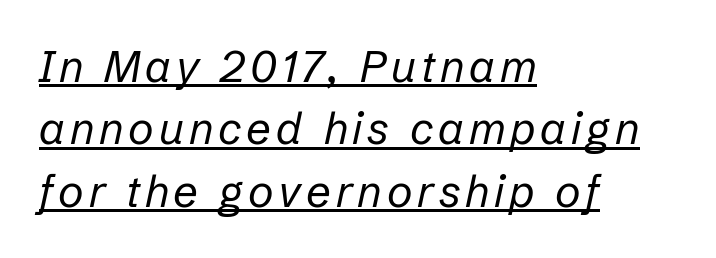
Q: Is the text bold? A: No.
Q: Is the text italic (slanted)? A: Yes, it leans right by about 12 degrees.
Q: Is the text underlined? A: Yes.
Q: How is the paragraph aligned? A: Left-aligned.
Q: Is the spacing between lines tight, normal or loose? A: Normal.
Q: Width (condensed, normal, or wide)? A: Normal.
Q: Stroke contrast? A: Low.
Q: x-height? A: Medium.
Q: Monospaced? A: No.
